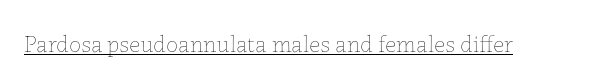
Underlined type. When letters stand straight like this, we call the style roman or upright. The line texture is even and compact thanks to regular tracking. The strokes carry an ordinary text weight at most.
